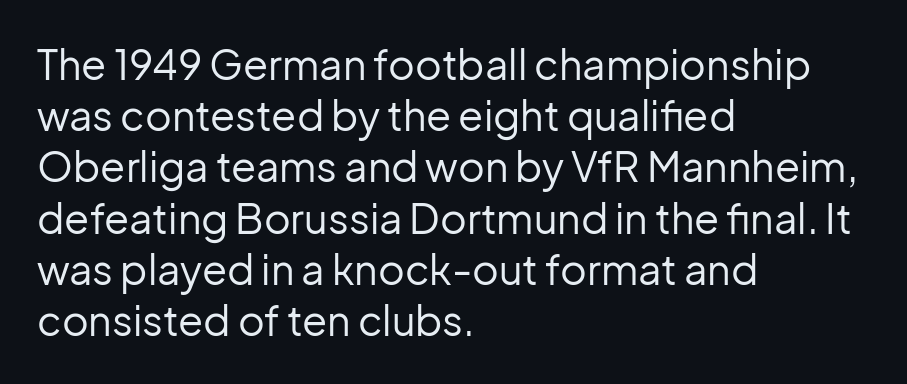
The image shows 41 px regular-weight sans-serif type, upright; set left-aligned, normal line spacing (1.25x), normal letter spacing, not underlined; low stroke contrast and a medium x-height.
